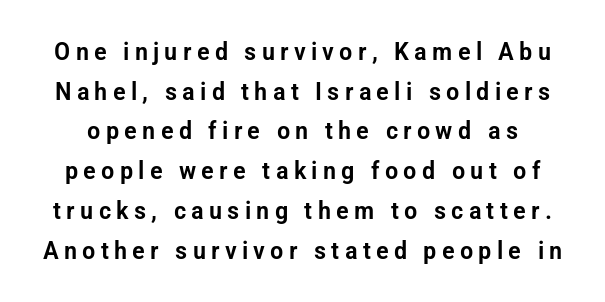
The words here are not underlined. Baseline-to-baseline distance is the conventional proportion of letter height. Style check: upright. There is plenty of visible air inserted between adjacent glyphs.
